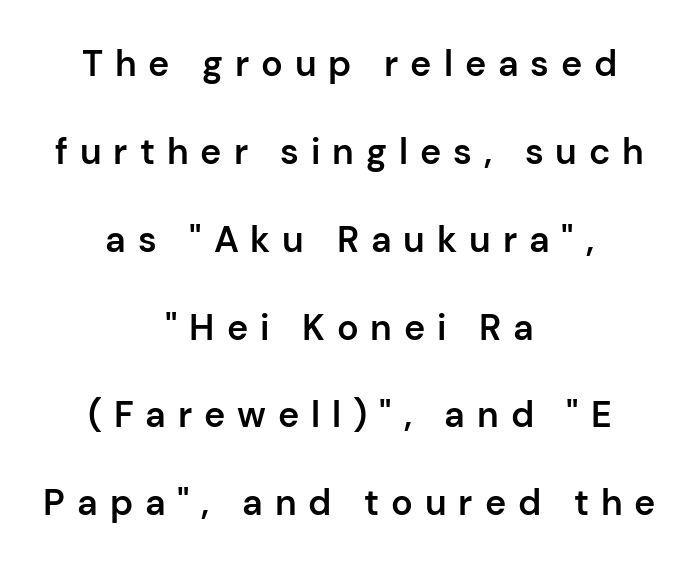
{"serif": "no", "italic": "no", "bold": "semi", "weight": "semibold", "width": "normal", "stroke_contrast": "low", "x_height": "medium", "monospaced": "no", "underline": "no", "align": "center", "line_spacing": "loose", "line_spacing_ratio": 2.44, "letter_spacing": "wide", "letter_spacing_em": 0.33, "glyph_px": 36}
